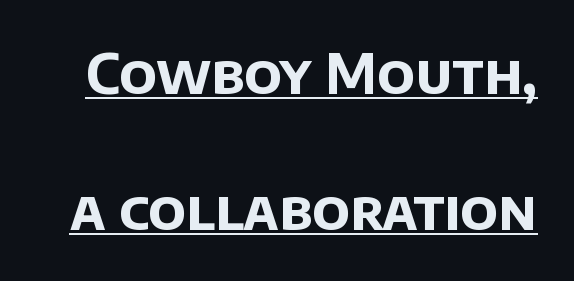
{"serif": "no", "bold": "yes", "weight": "bold", "width": "normal", "stroke_contrast": "low", "x_height": "large", "monospaced": "no", "underline": "yes", "line_spacing": "loose", "line_spacing_ratio": 2.48, "letter_spacing": "normal", "letter_spacing_em": 0.0, "glyph_px": 55}
